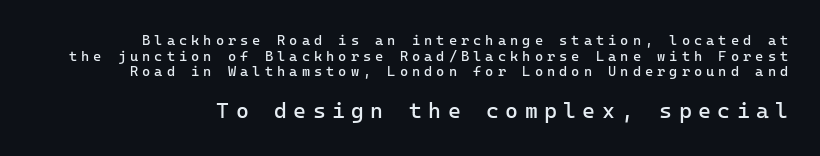
The image shows 22 px text type, upright; set tight line spacing (1.12x), unusually wide letter spacing (+0.29 em), not underlined; the second (bottom) block is 1.57x larger.
